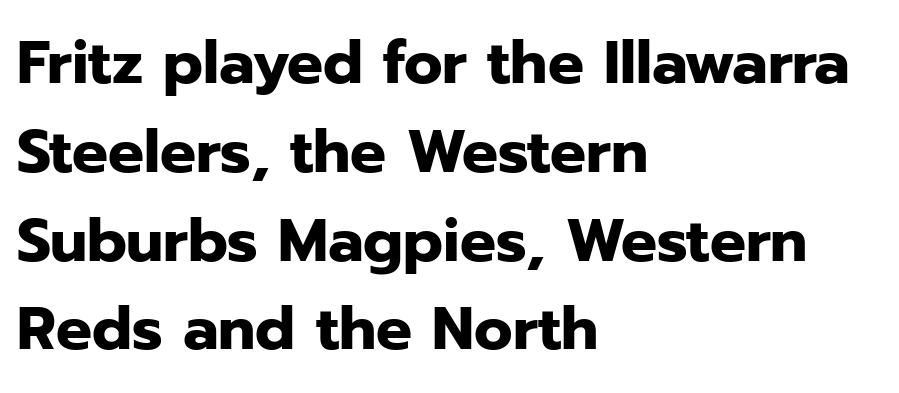
The image shows 60 px heavy sans-serif type, upright; set left-aligned, normal line spacing (1.48x), normal letter spacing, not underlined; low stroke contrast and a medium x-height.
